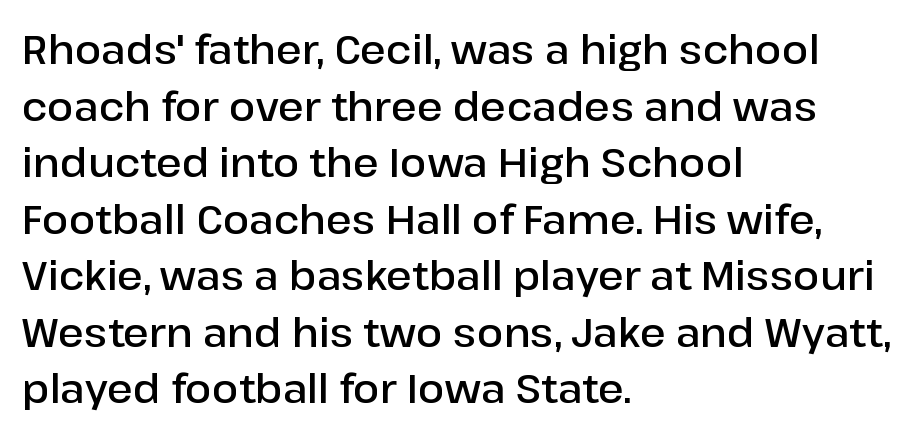
{"serif": "no", "italic": "no", "bold": "semi", "weight": "semibold", "width": "normal", "stroke_contrast": "low", "x_height": "medium", "monospaced": "no", "underline": "no", "align": "left", "line_spacing": "normal", "line_spacing_ratio": 1.45, "letter_spacing": "normal", "letter_spacing_em": 0.0, "glyph_px": 39}
